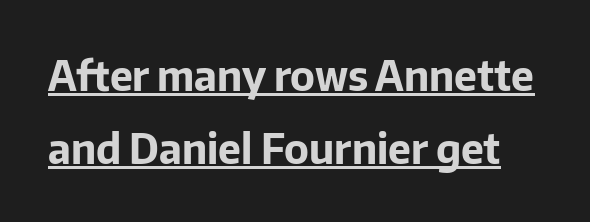
The image shows 41 px bold sans-serif type, upright; set line spacing 1.77x, normal letter spacing, underlined; low stroke contrast and a medium x-height.
